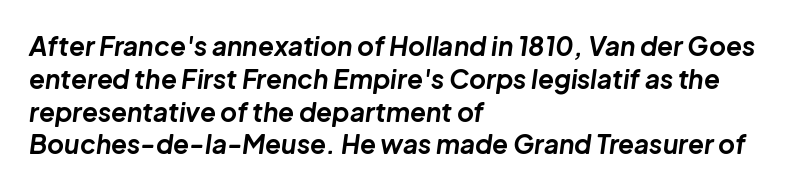
{"italic": "yes", "lean": "right", "slant_degrees": 8, "bold": "yes", "underline": "no", "align": "left", "line_spacing": "normal", "line_spacing_ratio": 1.26, "letter_spacing": "normal", "letter_spacing_em": 0.0, "glyph_px": 26}
